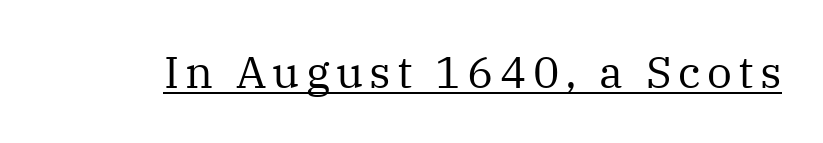
Q: Is the text bold? A: No.
Q: Is the text italic (slanted)? A: No, it is upright.
Q: Is the typeface a serif or a sans-serif typeface? A: Serif.
Q: Is the text underlined? A: Yes.
Q: Width (condensed, normal, or wide)? A: Normal.
Q: Stroke contrast? A: Medium.
Q: x-height? A: Medium.
Q: Monospaced? A: No.
